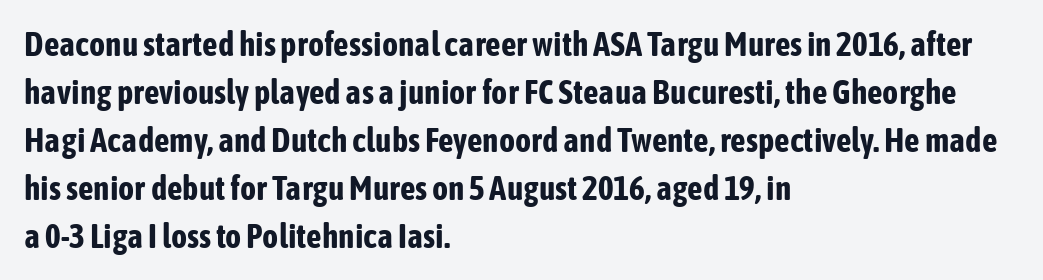
The image shows 34 px bold, condensed sans-serif type, upright; set left-aligned, normal line spacing (1.41x), normal letter spacing, not underlined; low stroke contrast and a medium x-height.
